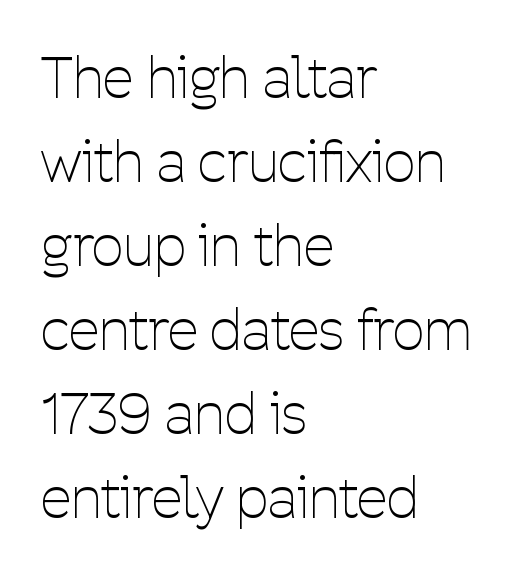
{"serif": "no", "italic": "no", "bold": "no", "weight": "thin", "width": "condensed", "stroke_contrast": "low", "x_height": "medium", "monospaced": "no", "underline": "no", "align": "left", "line_spacing": "normal", "line_spacing_ratio": 1.5, "letter_spacing": "normal", "letter_spacing_em": 0.0, "glyph_px": 56}
